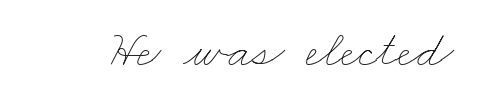
Honestly, the letter spacing is just normal — you wouldn't notice it. Each letter keeps its own natural width here, so spacing adapts to shape. Rule under the text: the space is simply empty. Each stroke keeps to a modest, everyday thickness or less.
